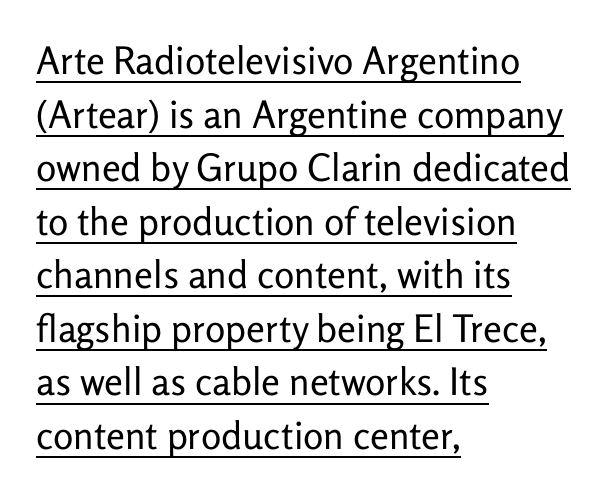
The characters are drawn with everyday or finer stroke widths. Quick note: underline on. Every character sits straight up, as roman type does. The passage shown is typed in a proportional face where columns would drift. Caption: multi-line text, flush left, ragged right. The line texture is even and compact thanks to regular tracking.
